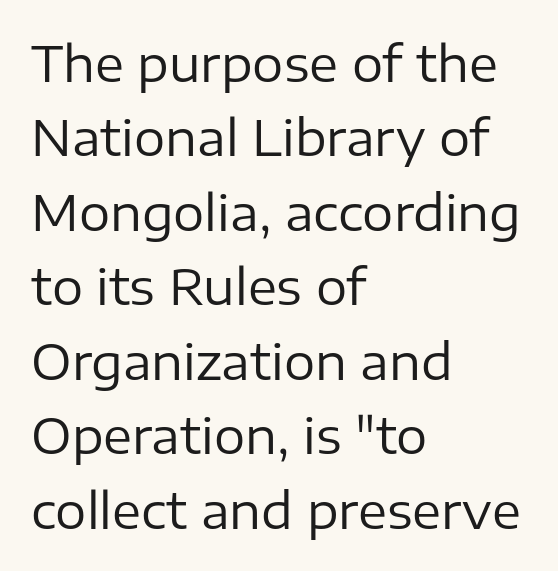
{"serif": "no", "italic": "no", "bold": "no", "weight": "regular", "width": "normal", "stroke_contrast": "low", "x_height": "medium", "monospaced": "no", "underline": "no", "align": "left", "line_spacing": "normal", "line_spacing_ratio": 1.52, "letter_spacing": "normal", "letter_spacing_em": 0.0, "glyph_px": 49}
